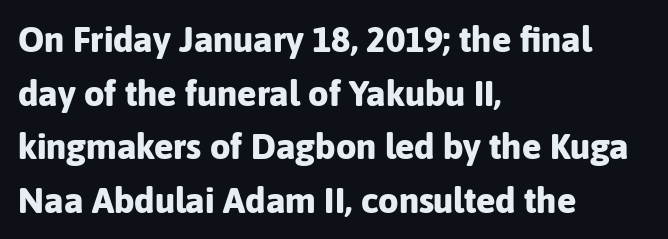
{"serif": "no", "italic": "no", "bold": "yes", "weight": "bold", "width": "normal", "stroke_contrast": "low", "x_height": "medium", "monospaced": "no", "underline": "no", "align": "left", "line_spacing": "normal", "line_spacing_ratio": 1.49, "letter_spacing": "normal", "letter_spacing_em": 0.0, "glyph_px": 36}
